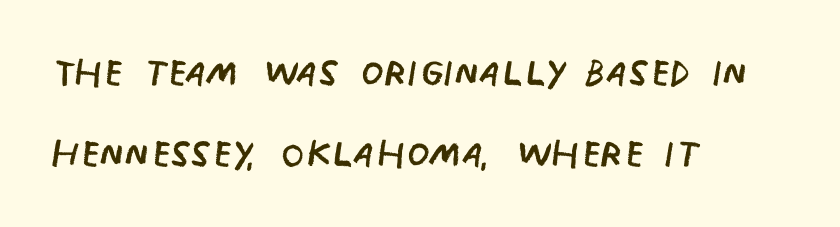
Is the block centered? No — it sits flush against the left margin. Note: no serifs on the glyphs. This rendering leaves character spacing at its baseline value. Counters stay open thanks to moderate or lighter strokes. Students, observe: this is what conventionally led text looks like.
